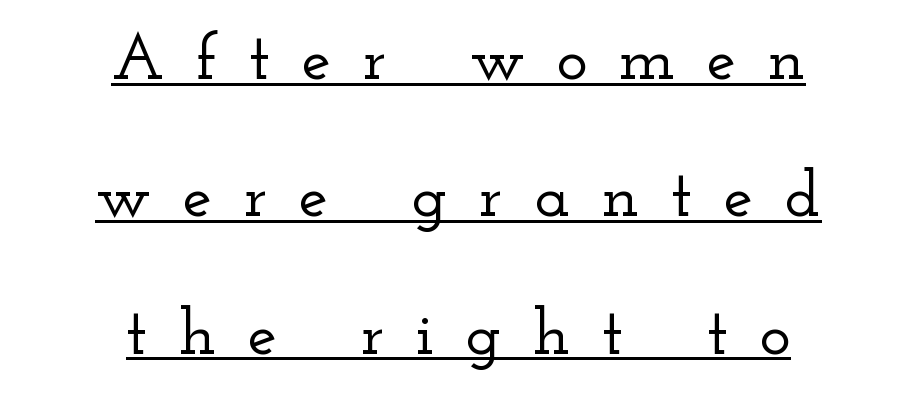
Q: Is the text italic (slanted)? A: No, it is upright.
Q: Is the typeface a serif or a sans-serif typeface? A: Serif.
Q: Is the text underlined? A: Yes.
Q: How is the paragraph aligned? A: Centered.
Q: Is the spacing between letters normal or unusually wide? A: Unusually wide.
Q: Is the spacing between lines tight, normal or loose? A: Loose.
Q: Width (condensed, normal, or wide)? A: Wide.
Q: Stroke contrast? A: Low.
Q: x-height? A: Small.
Q: Monospaced? A: No.
